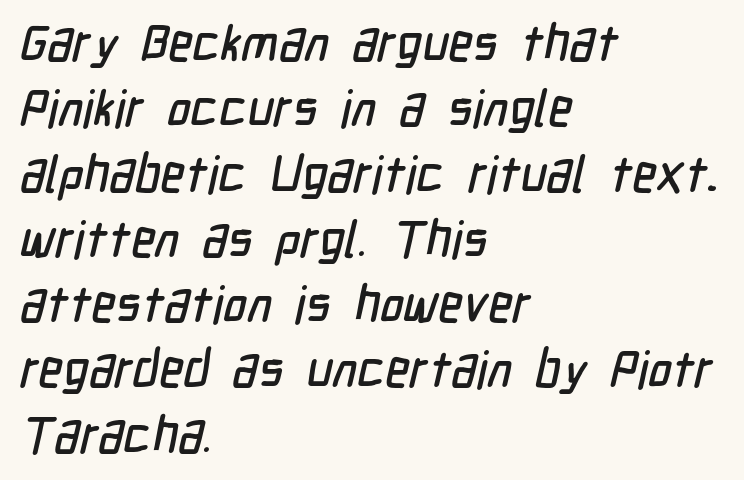
The image shows 51 px condensed sans-serif type; set left-aligned, normal line spacing (1.28x), normal letter spacing, not underlined; low stroke contrast and a medium x-height.
